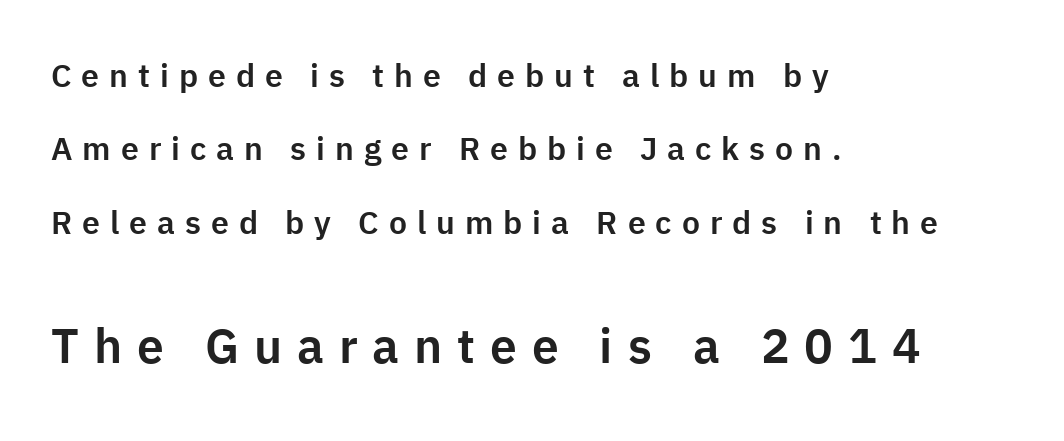
The image shows 48 px sans-serif type, upright; set left-aligned, loose line spacing (2.29x), unusually wide letter spacing (+0.31 em), not underlined; the second (bottom) block is 1.5x larger; low stroke contrast and a medium x-height.
